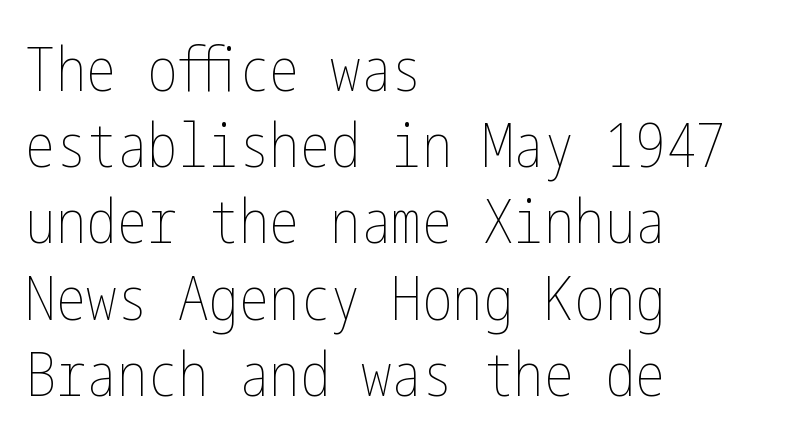
The image shows 61 px thin, condensed type, upright; set left-aligned, normal line spacing (1.25x), normal letter spacing, not underlined; low stroke contrast and a medium x-height.
